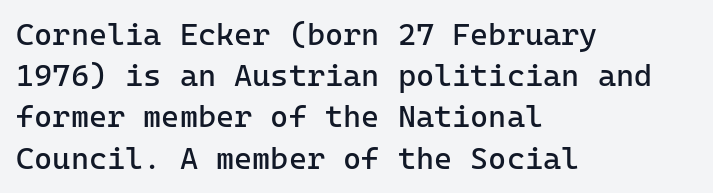
{"serif": "no", "italic": "no", "bold": "no", "weight": "regular", "width": "normal", "stroke_contrast": "low", "x_height": "medium", "monospaced": "yes", "underline": "no", "align": "left", "line_spacing": "normal", "line_spacing_ratio": 1.33, "letter_spacing": "normal", "letter_spacing_em": 0.0, "glyph_px": 31}
